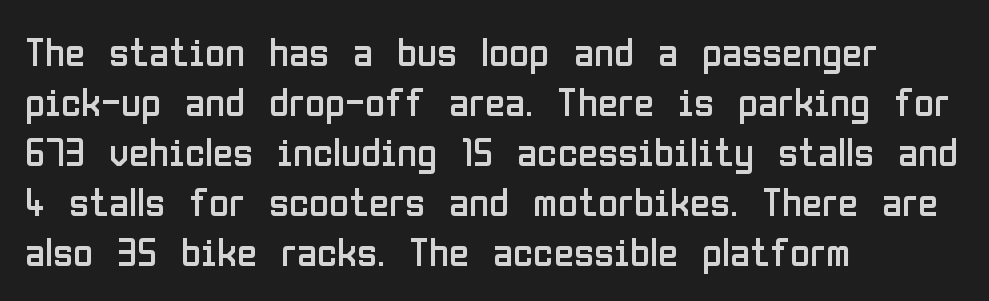
Tracking here is standard; glyphs follow each other at the usual distance. Honestly, there is no underline to notice here at all. These lines are rendered in a variable-pitch font. The lines are quadded left. This sample uses a sans-serif face. This is roman type, the default non-slanted kind.
